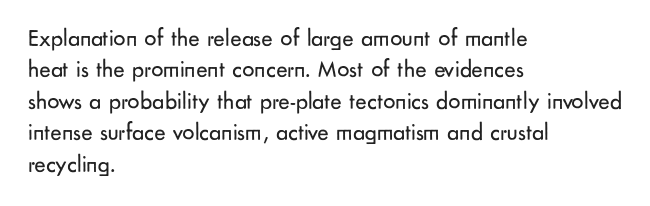
Q: Is the text bold? A: No.
Q: Is the text italic (slanted)? A: No, it is upright.
Q: Is the text underlined? A: No.
Q: How is the paragraph aligned? A: Left-aligned.
Q: Is the spacing between letters normal or unusually wide? A: Normal.
Q: Is the spacing between lines tight, normal or loose? A: Normal.
